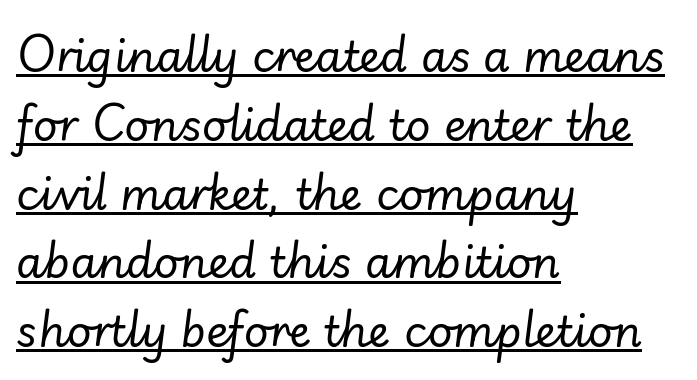
{"italic": "yes", "lean": "right", "slant_degrees": 7, "bold": "no", "weight": "regular", "width": "normal", "stroke_contrast": "low", "x_height": "small", "monospaced": "no", "underline": "yes", "align": "left", "line_spacing": "normal", "line_spacing_ratio": 1.6, "letter_spacing": "normal", "letter_spacing_em": 0.0, "glyph_px": 43}
